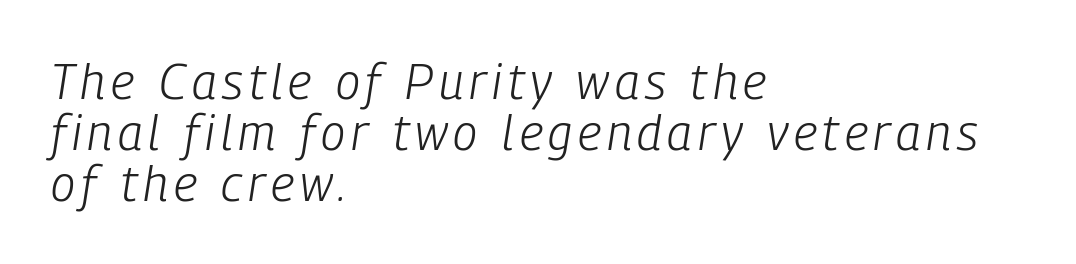
{"italic": "yes", "lean": "right", "slant_degrees": 9, "bold": "no", "weight": "light", "width": "condensed", "stroke_contrast": "low", "x_height": "medium", "monospaced": "no", "underline": "no", "align": "left", "line_spacing": "tight", "line_spacing_ratio": 1.04, "glyph_px": 49}
